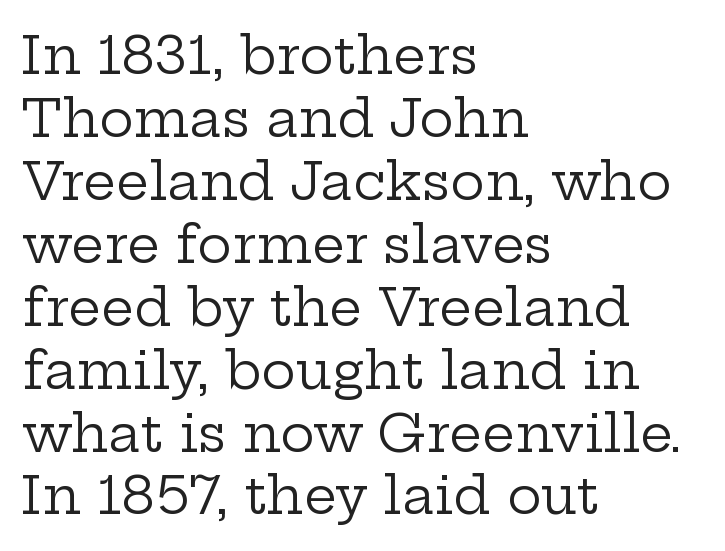
Is this a fixed-width face? No — the glyphs have proportional, varying widths. Letters have the restrained weight of plain body copy at most. Look at the tracking — it's just the regular setting, nothing added. Stroke terminals: seriffed.
